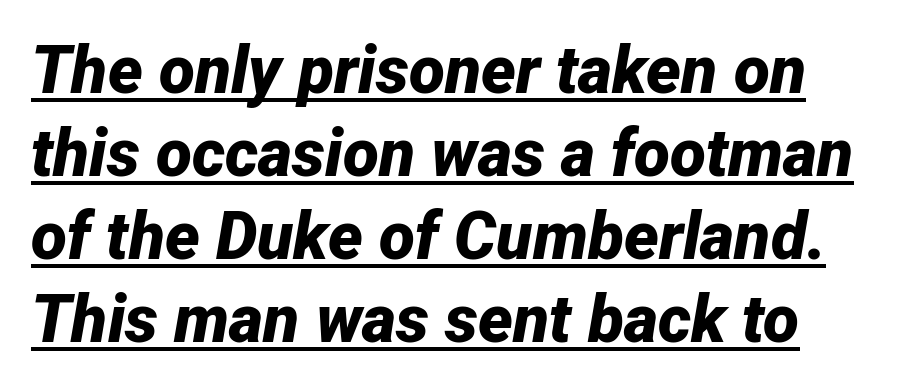
The image shows 66 px bold type, italic (leaning right); set left-aligned, normal line spacing (1.26x), normal letter spacing, underlined; low stroke contrast and a medium x-height.
